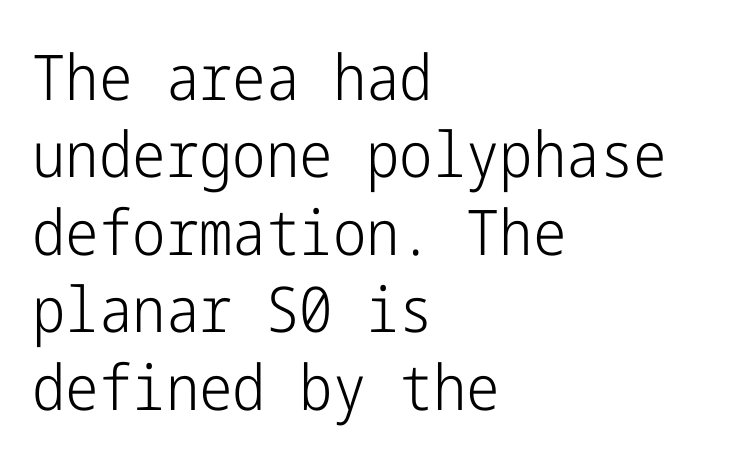
Q: Is the text bold? A: No.
Q: Is the text italic (slanted)? A: No, it is upright.
Q: Is the typeface a serif or a sans-serif typeface? A: Sans-serif.
Q: Is the text underlined? A: No.
Q: How is the paragraph aligned? A: Left-aligned.
Q: Is the spacing between letters normal or unusually wide? A: Normal.
Q: Width (condensed, normal, or wide)? A: Condensed.
Q: Stroke contrast? A: Low.
Q: x-height? A: Medium.
